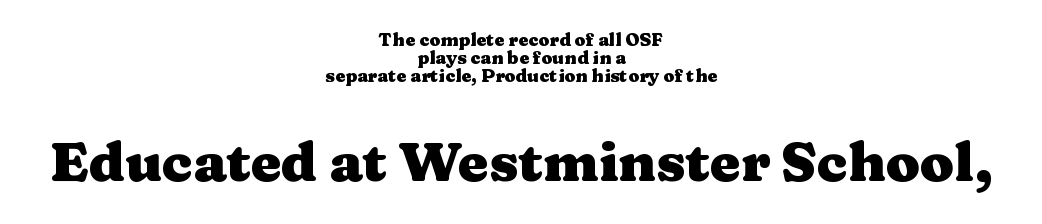
The image shows 55 px heavy, wide serif type, upright; set centered, tight line spacing (1.01x), normal letter spacing, not underlined; the second (bottom) block is 3.06x larger; medium stroke contrast and a medium x-height.
